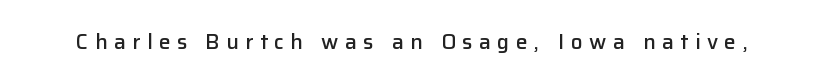
The image shows 21 px text type, upright; set unusually wide letter spacing (+0.31 em), not underlined.
